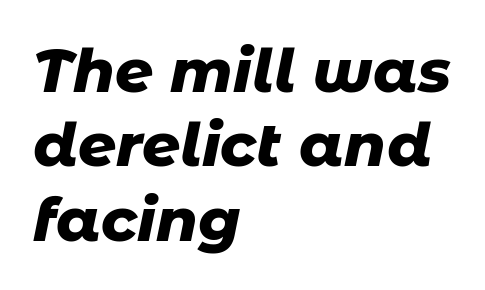
Q: Is the text bold? A: Yes.
Q: Is the text italic (slanted)? A: Yes, it leans right by about 11 degrees.
Q: Is the text underlined? A: No.
Q: How is the paragraph aligned? A: Left-aligned.
Q: Is the spacing between letters normal or unusually wide? A: Normal.
Q: Width (condensed, normal, or wide)? A: Normal.
Q: Stroke contrast? A: Low.
Q: x-height? A: Medium.
Q: Monospaced? A: No.
